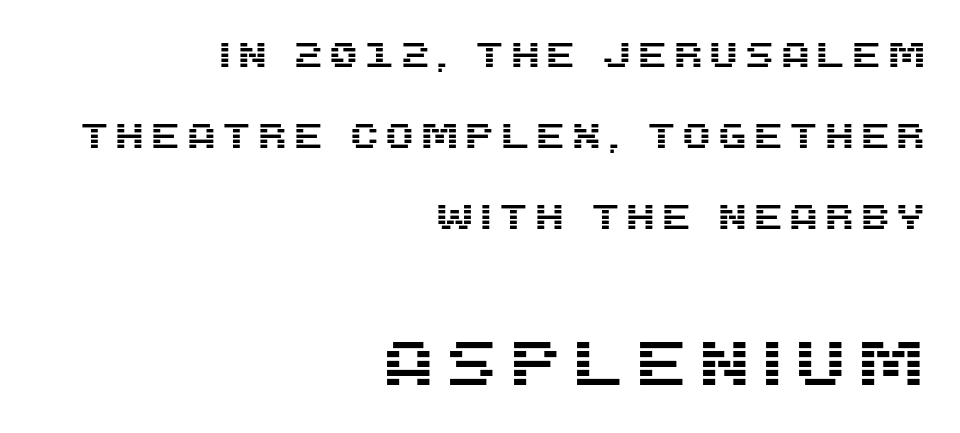
The lines are quadded right. Posture: straight, roman, zero tilt. Observe the absence of serifs on each vertical stroke in this sample. The later block is typeset at a bigger size than the earlier block.
